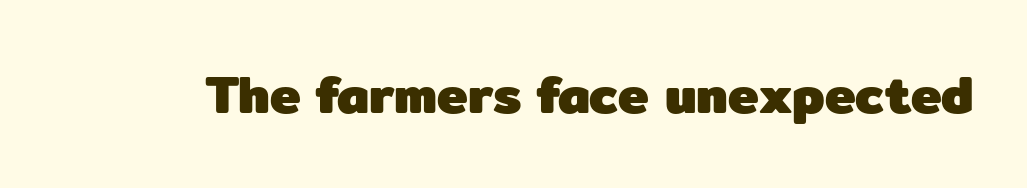
Q: Is the text bold? A: Yes.
Q: Is the text italic (slanted)? A: No, it is upright.
Q: Is the typeface a serif or a sans-serif typeface? A: Sans-serif.
Q: Is the text underlined? A: No.
Q: Is the spacing between letters normal or unusually wide? A: Normal.
Q: Width (condensed, normal, or wide)? A: Normal.
Q: Stroke contrast? A: Low.
Q: x-height? A: Medium.
Q: Monospaced? A: No.
